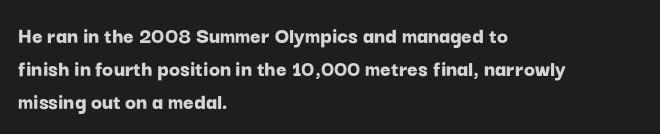
The image shows 23 px bold type, upright; set left-aligned, normal line spacing (1.43x), normal letter spacing, not underlined.
